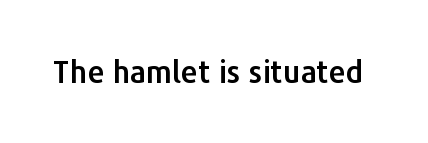
Rendered with straight, roman letterforms. Clear beneath every line of the passage. Short note: letters normally spaced. The letters advance in unequal steps, a hallmark of proportional type.
